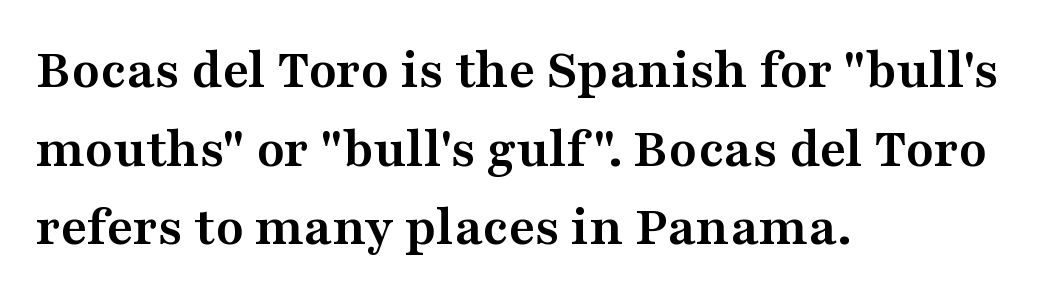
Q: Is the text bold? A: Yes.
Q: Is the text italic (slanted)? A: No, it is upright.
Q: Is the typeface a serif or a sans-serif typeface? A: Serif.
Q: Is the text underlined? A: No.
Q: How is the paragraph aligned? A: Left-aligned.
Q: Is the spacing between letters normal or unusually wide? A: Normal.
Q: Is the spacing between lines tight, normal or loose? A: Normal.
Q: Width (condensed, normal, or wide)? A: Wide.
Q: Stroke contrast? A: Medium.
Q: x-height? A: Medium.
Q: Monospaced? A: No.
